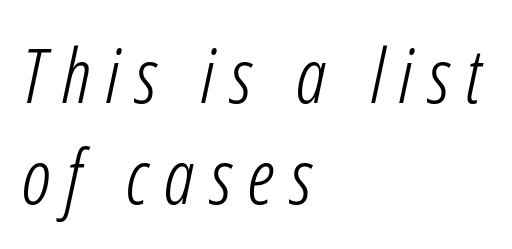
Each letter keeps its own natural width here, so spacing adapts to shape. Horizontal bands of white between lines are of average thickness. Each stroke keeps to a modest, everyday thickness or less. Characters follow at a spacing far wider than the type designer built in. Honestly, there is no underline to notice here at all. The compositor pushed each line to the left boundary.
